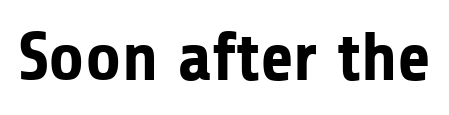
{"serif": "no", "italic": "no", "bold": "yes", "weight": "bold", "width": "normal", "stroke_contrast": "low", "x_height": "medium", "monospaced": "no", "underline": "no", "letter_spacing": "normal", "letter_spacing_em": 0.0, "glyph_px": 69}
